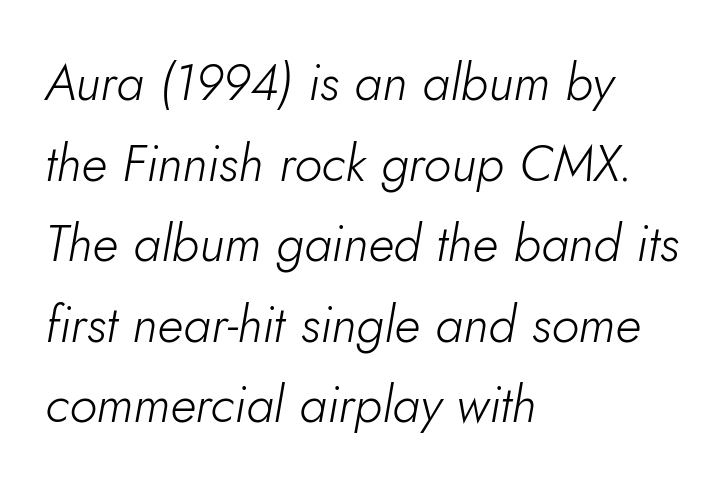
These lines are rendered in a variable-pitch font. Weight: regular or lighter. Casual observation: everything's shoved over to the left. Quick note: underline off. Notice how descenders clear the ascenders below comfortably — that's standard leading. The specimen reads as italic at a glance.
